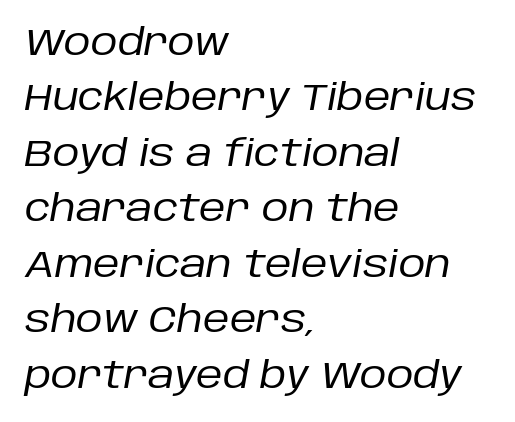
The letterforms sit at book weight or below. Tall strokes in this sample are angled rather than plumb. Caption: multi-line text, flush left, ragged right. Characters follow at the spacing the type designer built in. Does the leading feel generous? No, just average. Clear beneath every line of the passage.
